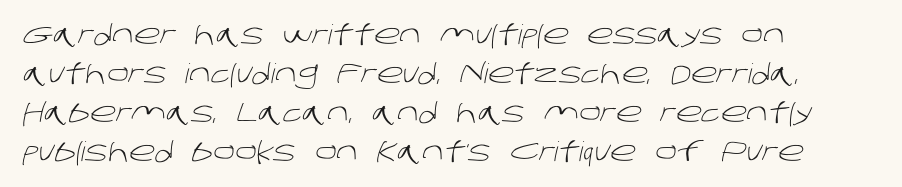
Q: Is the text bold? A: No.
Q: Is the text underlined? A: No.
Q: How is the paragraph aligned? A: Left-aligned.
Q: Is the spacing between letters normal or unusually wide? A: Normal.
Q: Is the spacing between lines tight, normal or loose? A: Normal.
